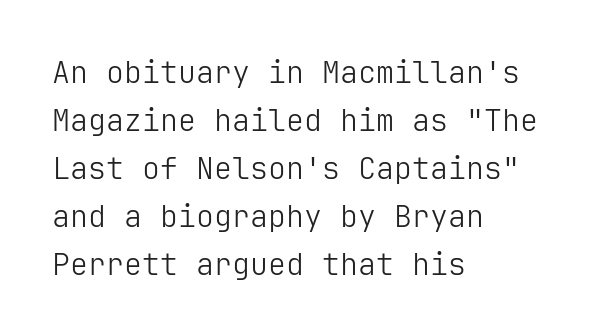
Q: Is the text bold? A: No.
Q: Is the text italic (slanted)? A: No, it is upright.
Q: Is the typeface a serif or a sans-serif typeface? A: Sans-serif.
Q: Is the text underlined? A: No.
Q: How is the paragraph aligned? A: Left-aligned.
Q: Is the spacing between letters normal or unusually wide? A: Normal.
Q: Is the spacing between lines tight, normal or loose? A: Normal.
Q: Width (condensed, normal, or wide)? A: Normal.
Q: Stroke contrast? A: Low.
Q: x-height? A: Medium.
